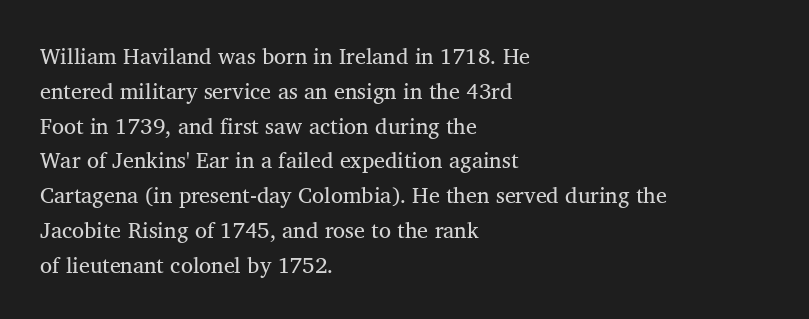
The image shows 22 px text type, upright; set left-aligned, normal line spacing (1.58x), normal letter spacing, not underlined.
